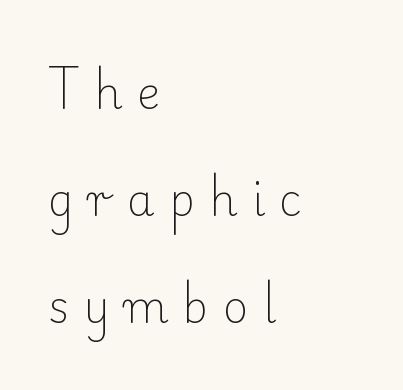
Is the type heavy? It reads as light-to-regular instead. All the whitespace from short lines collects on the right. Every character sits straight up, as roman type does. The strip under each line holds only bare page. Old-style or modern, the face here clearly has serifs. These lines stand farther apart than default settings would place them.
